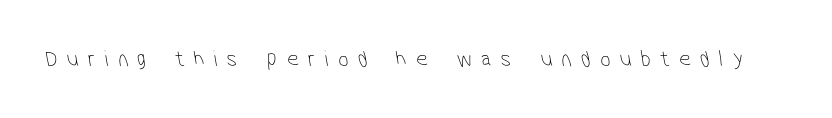
The image shows 23 px text type; set unusually wide letter spacing (+0.41 em), not underlined.
